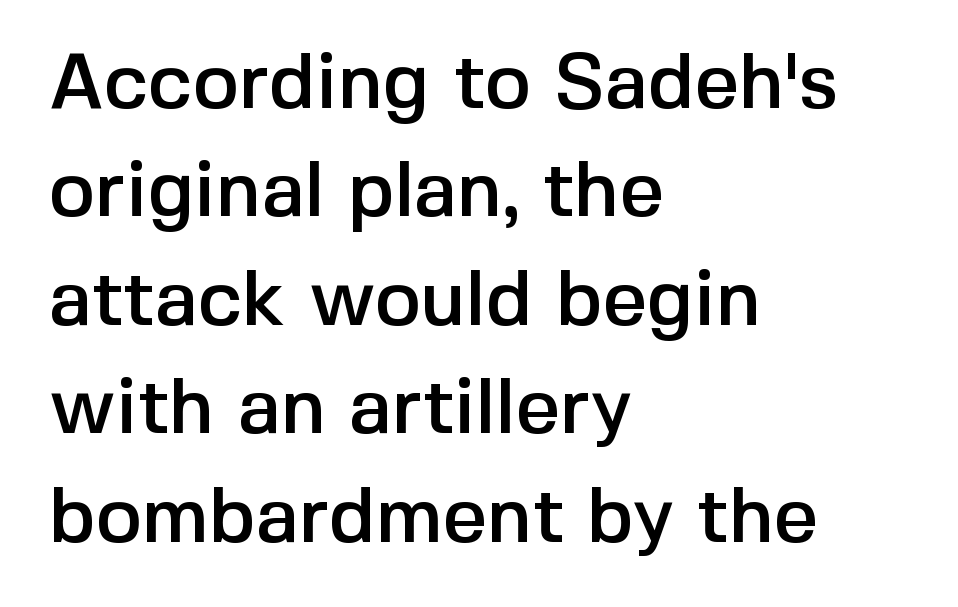
The line texture is even and compact thanks to regular tracking. The characters display no serif detailing; their extremities are plain. Anything drawn beneath the words? Only blank space. Summary of vertical rhythm: regular, with standard interline spacing. Designer's note — italics off, roman on. The lines are quadded left.
